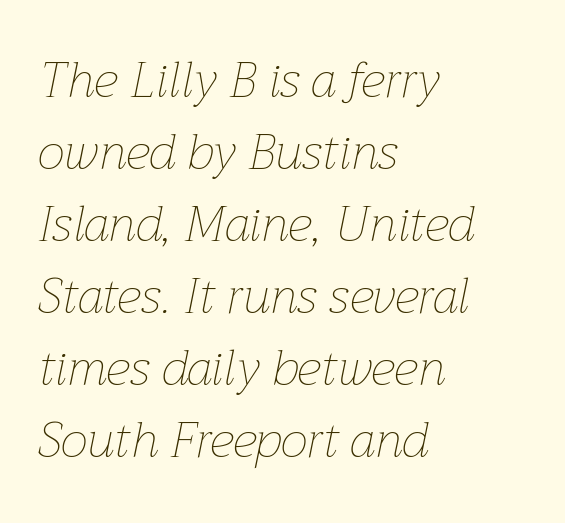
The image shows 49 px thin type, italic (leaning right); set left-aligned, normal line spacing (1.47x), normal letter spacing, not underlined; low stroke contrast and a medium x-height.
